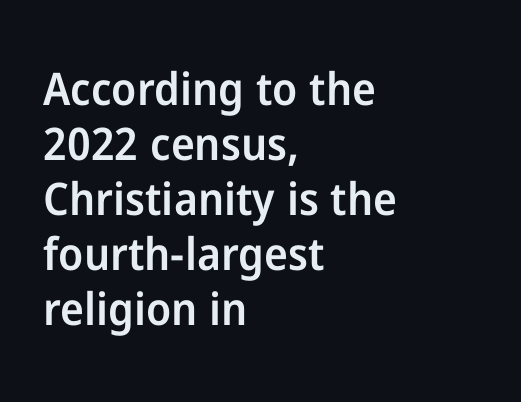
Q: Is the text bold? A: Semi-bold.
Q: Is the text italic (slanted)? A: No, it is upright.
Q: Is the typeface a serif or a sans-serif typeface? A: Sans-serif.
Q: Is the text underlined? A: No.
Q: How is the paragraph aligned? A: Left-aligned.
Q: Is the spacing between letters normal or unusually wide? A: Normal.
Q: Width (condensed, normal, or wide)? A: Normal.
Q: Stroke contrast? A: Low.
Q: x-height? A: Medium.
Q: Monospaced? A: No.
